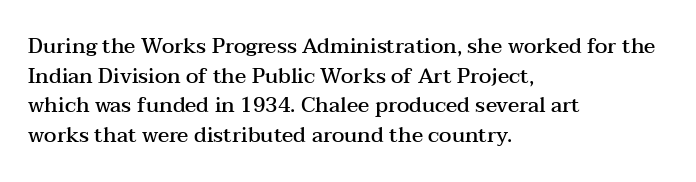
The image shows 21 px text type, upright; set left-aligned, normal line spacing (1.41x), normal letter spacing, not underlined.
